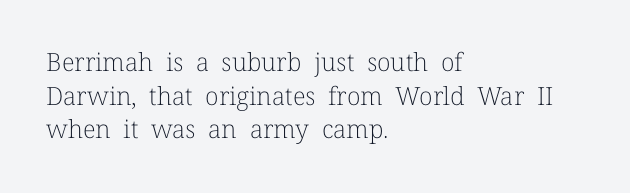
The image shows 25 px text type, upright; set left-aligned, normal line spacing (1.35x), normal letter spacing, not underlined.
